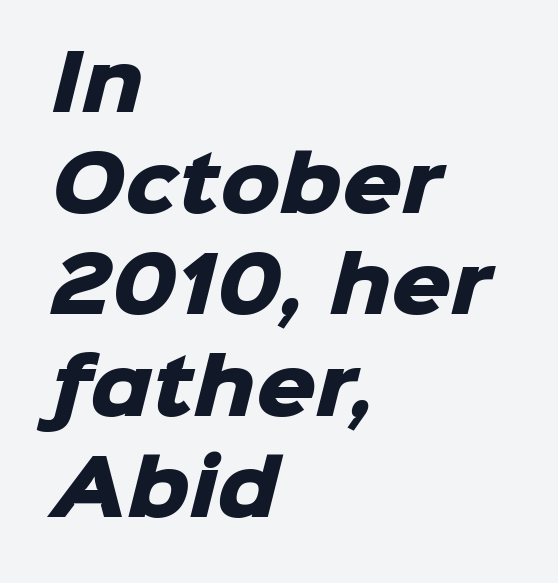
Q: Is the text bold? A: Yes.
Q: Is the typeface a serif or a sans-serif typeface? A: Sans-serif.
Q: Is the text underlined? A: No.
Q: How is the paragraph aligned? A: Left-aligned.
Q: Is the spacing between letters normal or unusually wide? A: Normal.
Q: Is the spacing between lines tight, normal or loose? A: Normal.
Q: Width (condensed, normal, or wide)? A: Normal.
Q: Stroke contrast? A: Low.
Q: x-height? A: Medium.
Q: Monospaced? A: No.
